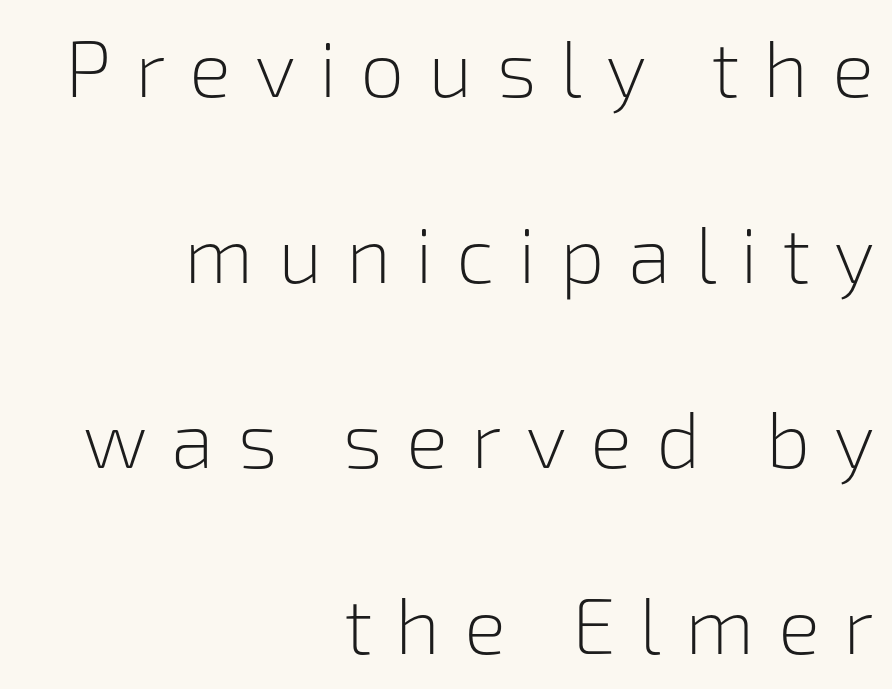
Q: Is the text bold? A: No.
Q: Is the text italic (slanted)? A: No, it is upright.
Q: Is the typeface a serif or a sans-serif typeface? A: Sans-serif.
Q: Is the text underlined? A: No.
Q: How is the paragraph aligned? A: Right-aligned.
Q: Is the spacing between letters normal or unusually wide? A: Unusually wide.
Q: Is the spacing between lines tight, normal or loose? A: Loose.
Q: Width (condensed, normal, or wide)? A: Normal.
Q: Stroke contrast? A: Low.
Q: x-height? A: Medium.
Q: Monospaced? A: No.
